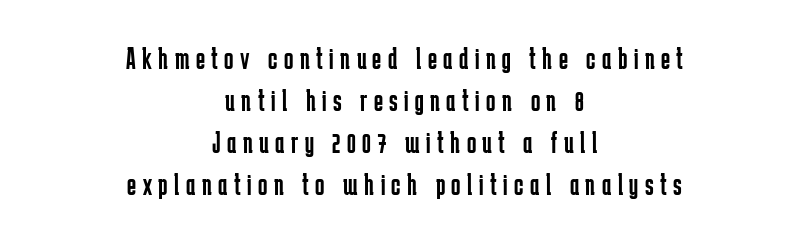
Letters have the restrained weight of plain body copy at most. Centered paragraph, ragged on both sides. The vertical gap from one line to the next is medium. You could not count columns in this text — the font is proportionally spaced.
